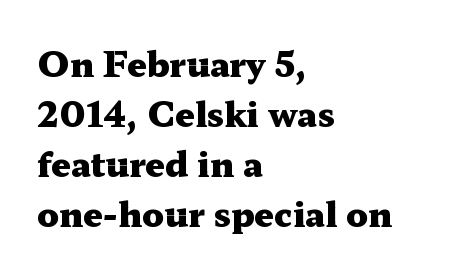
{"serif": "yes", "italic": "no", "bold": "yes", "weight": "heavy", "width": "wide", "stroke_contrast": "medium", "x_height": "medium", "monospaced": "no", "underline": "no", "align": "left", "line_spacing": "normal", "line_spacing_ratio": 1.47, "letter_spacing": "normal", "letter_spacing_em": 0.0, "glyph_px": 34}
